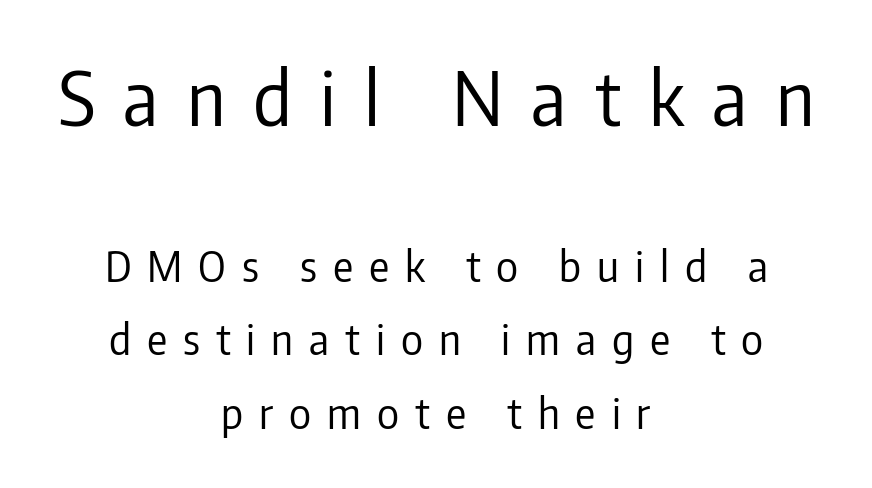
Short note: letters widely spaced. Layout note: lines centered. The rendering shows plain stroke endings on the letterforms — a sans-serif design. Here the designer chose a conventional face with non-uniform glyph widths. A typesetter would mark this as roman, not italic. Visually, the top section dominates because its glyphs are scaled up.
